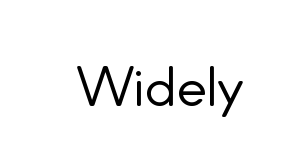
{"serif": "no", "italic": "no", "bold": "no", "weight": "light", "width": "normal", "stroke_contrast": "low", "x_height": "small", "monospaced": "no", "underline": "no", "letter_spacing": "normal", "letter_spacing_em": 0.0, "glyph_px": 56}
